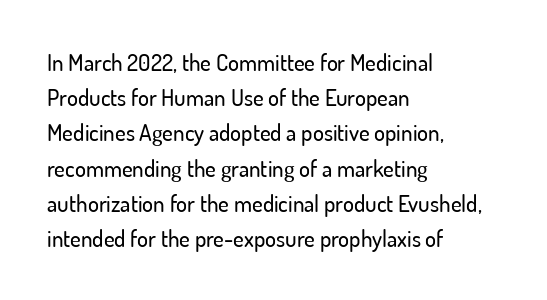
{"italic": "no", "underline": "no", "align": "left", "line_spacing": "normal", "line_spacing_ratio": 1.53, "letter_spacing": "normal", "letter_spacing_em": 0.0, "glyph_px": 23}
